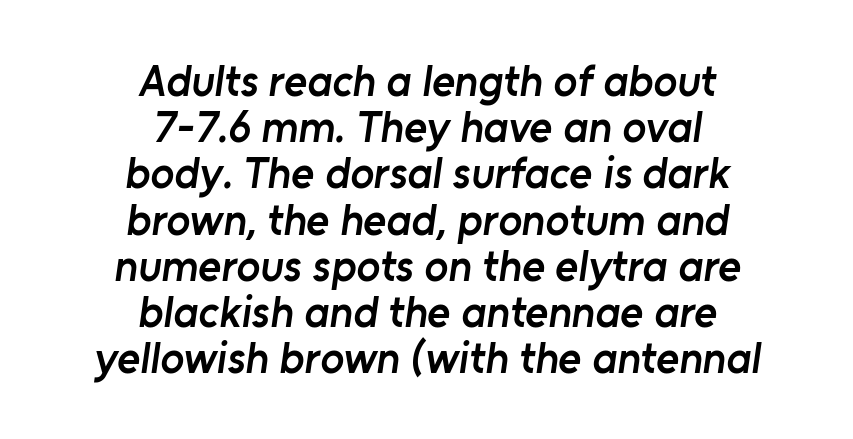
The rendering keeps characters at their native spacing. The strokes are fattened partway — semibold, not bold. Cramped leading. Notice how the passage keeps no hard edge, just a central spine. Bare-footed words on every line.
